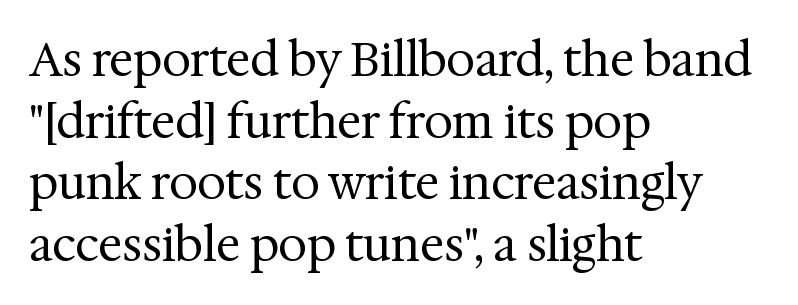
The image shows 46 px regular-weight serif type, upright; set left-aligned, normal line spacing (1.34x), normal letter spacing, not underlined; medium stroke contrast and a medium x-height.
